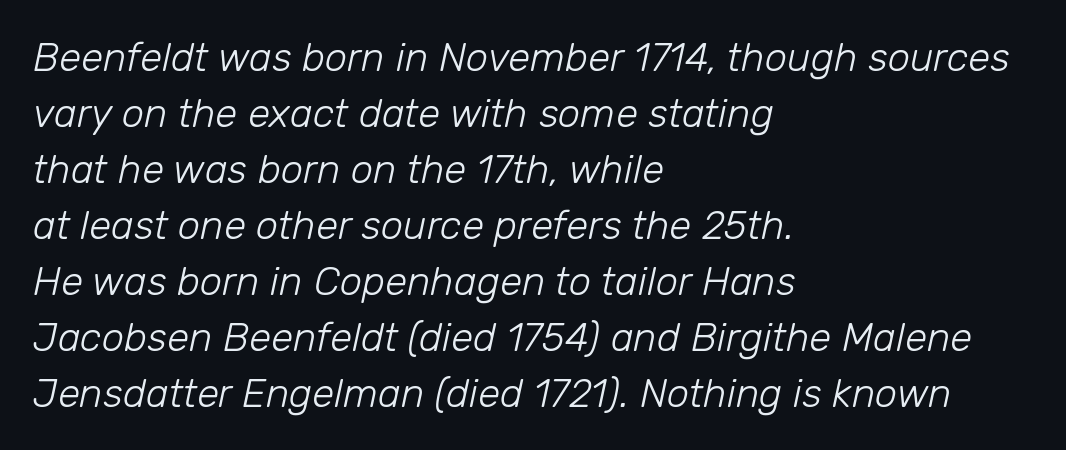
The line texture is even and compact thanks to regular tracking. The passage shown is typed in a proportional face where columns would drift. Successive baselines arrive at the customary interval. The letters are slanted; this is an italic face.
